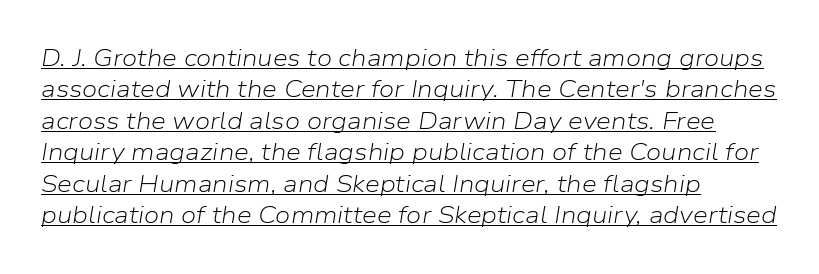
The tracking reads as untouched default to a designer's eye. The string is rendered with underlining switched on. A classic flush-left, rag-right setting is used for this passage. The designer left line spacing at the default. This reads as an unemphasized weight, regular at the heaviest.
